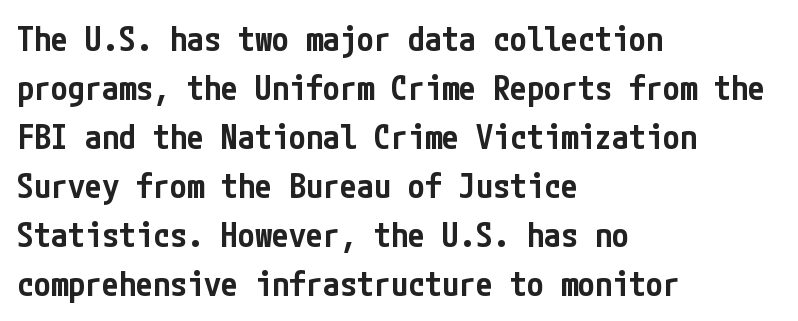
The letters stand upright; this is a roman face. These words are printed semibold, heavier than regular yet not bold. Where is the straight margin? On the left. A typesetter would label this face a sans.
